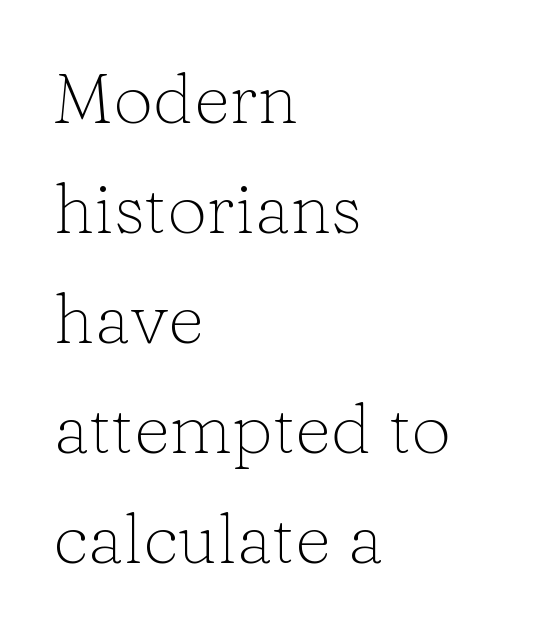
This is serif lettering, the kind often seen in printed books. Plain, unruled lines of type. This reads as an unemphasized weight, regular at the heaviest. Compared with typical paragraphs, the rows here are spaced about the same. The rendering uses natural spacing where letterforms have individual widths.
